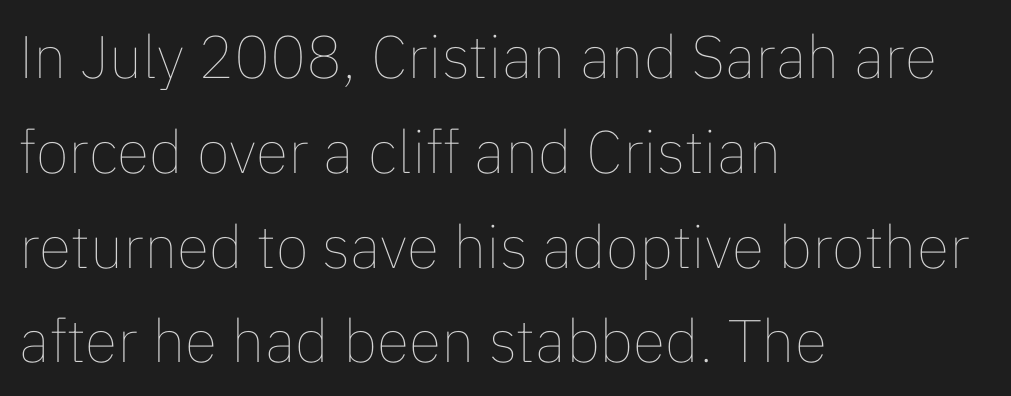
The image shows 60 px thin type, upright; set left-aligned, normal line spacing (1.58x), normal letter spacing, not underlined; low stroke contrast and a medium x-height.
